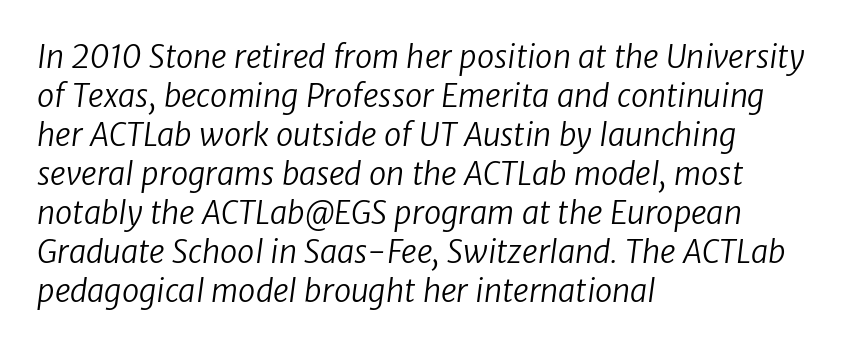
The image shows 31 px regular-weight sans-serif type; set left-aligned, normal line spacing (1.26x), normal letter spacing, not underlined; low stroke contrast and a medium x-height.
